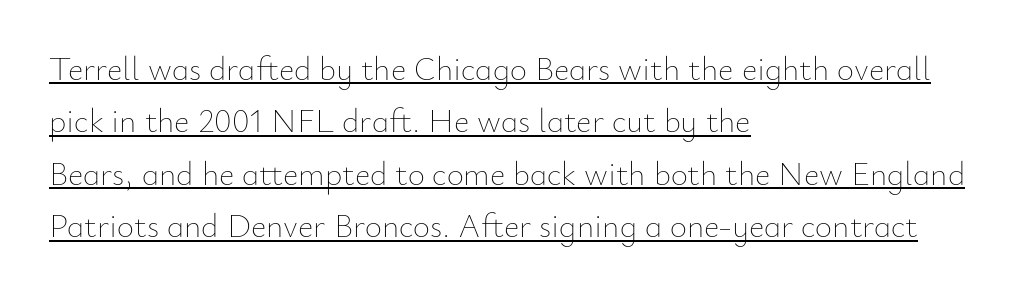
Quick note: underline on. The passage shown stacks its lines at a standard gap. Casual observation: everything's shoved over to the left. No letter is thick-stroked: the sample isn't bold.
